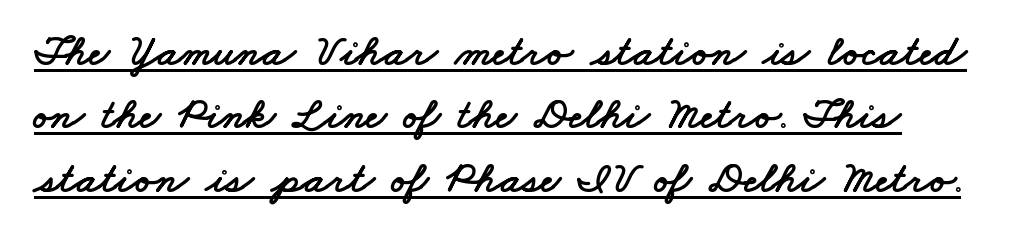
{"serif": "no", "width": "wide", "stroke_contrast": "low", "x_height": "small", "monospaced": "no", "underline": "yes", "align": "left", "line_spacing": "normal", "line_spacing_ratio": 1.44, "letter_spacing": "normal", "letter_spacing_em": 0.0, "glyph_px": 44}
